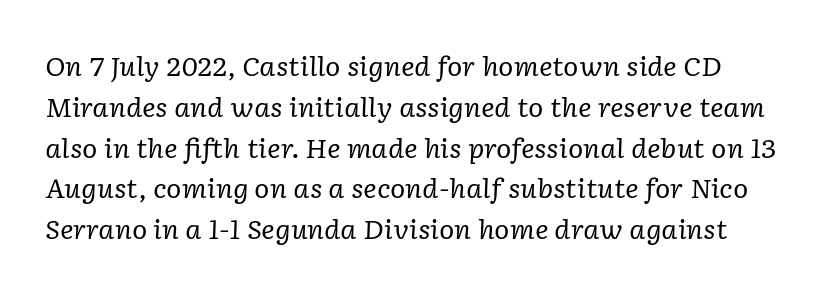
Q: Is the text bold? A: No.
Q: Is the text italic (slanted)? A: Yes, it leans right by about 2 degrees.
Q: Is the text underlined? A: No.
Q: Is the spacing between letters normal or unusually wide? A: Normal.
Q: Is the spacing between lines tight, normal or loose? A: Normal.
